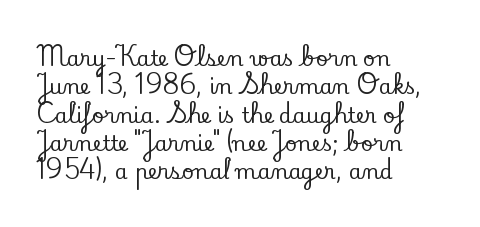
Q: Is the text italic (slanted)? A: No, it is upright.
Q: Is the text underlined? A: No.
Q: How is the paragraph aligned? A: Left-aligned.
Q: Is the spacing between letters normal or unusually wide? A: Normal.
Q: Is the spacing between lines tight, normal or loose? A: Normal.
